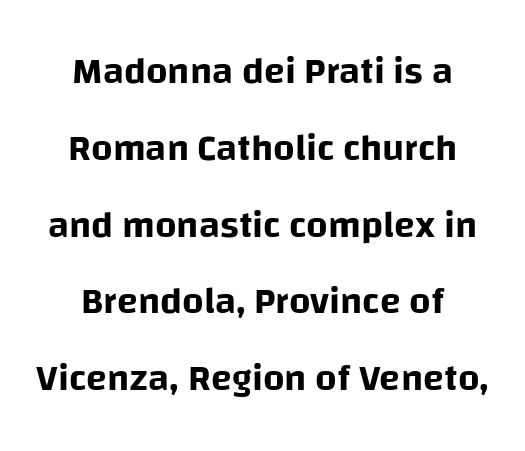
The image shows 38 px sans-serif type, upright; set centered, loose line spacing (2.02x), normal letter spacing, not underlined; low stroke contrast and a large x-height.
